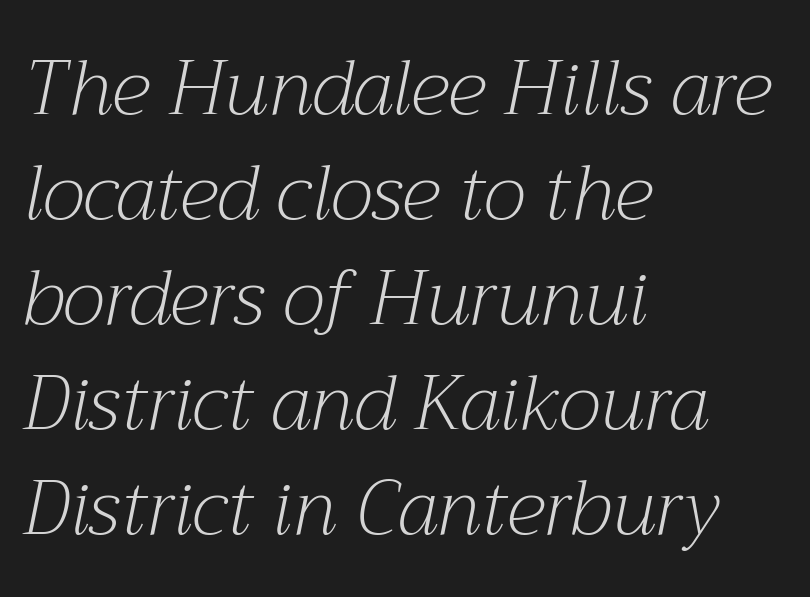
Heft: none added — not bold. Here the designer chose a conventional face with non-uniform glyph widths. Compared with ordinary roman type, these characters are visibly tilted. The passage shown has conventional tracking throughout.
